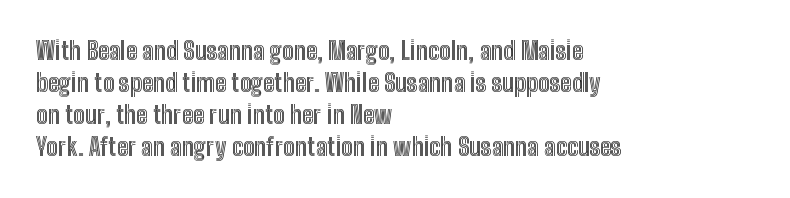
Q: Is the text italic (slanted)? A: No, it is upright.
Q: Is the text underlined? A: No.
Q: How is the paragraph aligned? A: Left-aligned.
Q: Is the spacing between letters normal or unusually wide? A: Normal.
Q: Is the spacing between lines tight, normal or loose? A: Normal.
